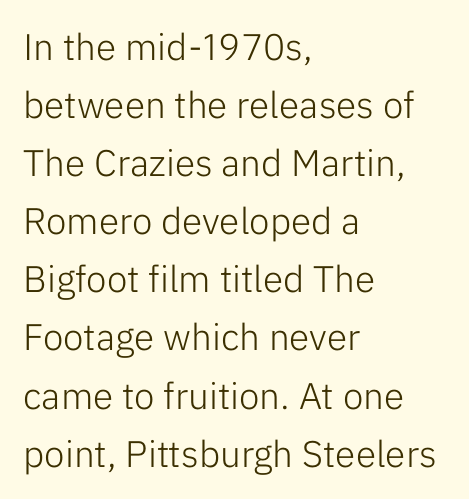
The image shows 37 px light sans-serif type, upright; set left-aligned, normal line spacing (1.57x), normal letter spacing, not underlined; low stroke contrast and a medium x-height.
